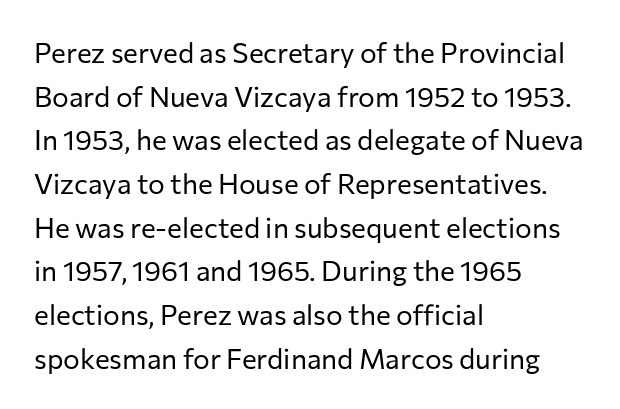
The image shows 28 px regular-weight sans-serif type, upright; set left-aligned, normal line spacing (1.56x), normal letter spacing, not underlined; low stroke contrast and a medium x-height.
